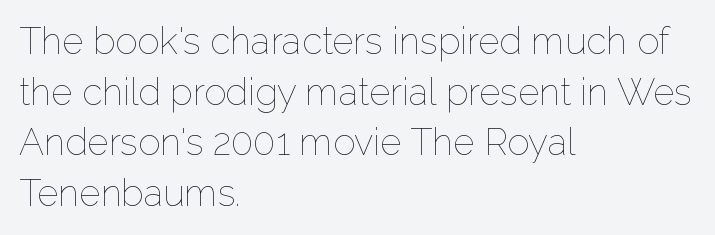
Q: Is the text bold? A: No.
Q: Is the text italic (slanted)? A: No, it is upright.
Q: Is the text underlined? A: No.
Q: How is the paragraph aligned? A: Left-aligned.
Q: Is the spacing between letters normal or unusually wide? A: Normal.
Q: Is the spacing between lines tight, normal or loose? A: Normal.
Q: Width (condensed, normal, or wide)? A: Normal.
Q: Stroke contrast? A: Low.
Q: x-height? A: Medium.
Q: Monospaced? A: No.
